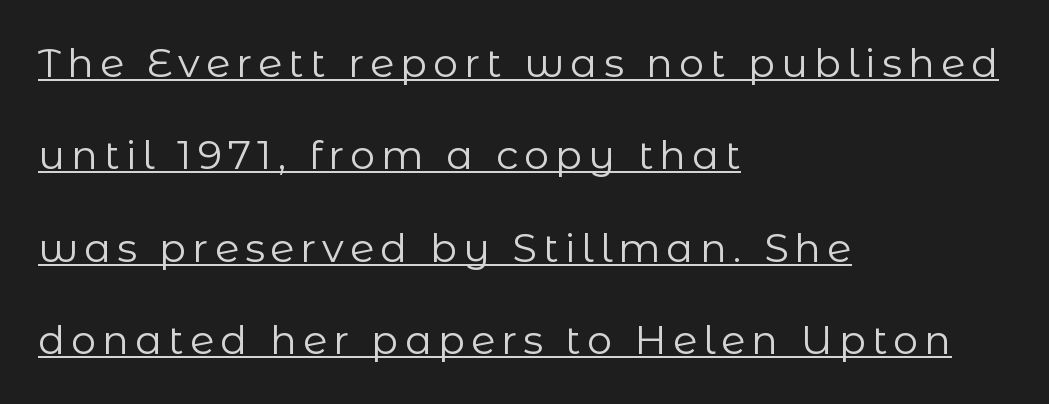
The image shows 40 px regular-weight sans-serif type, upright; set left-aligned, loose line spacing (2.31x), underlined; low stroke contrast and a medium x-height.
